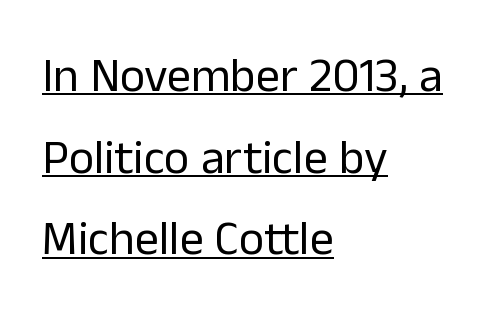
{"serif": "no", "italic": "no", "bold": "no", "weight": "regular", "width": "normal", "stroke_contrast": "low", "x_height": "medium", "monospaced": "no", "underline": "yes", "align": "left", "line_spacing": "normal", "line_spacing_ratio": 1.7, "letter_spacing": "normal", "letter_spacing_em": 0.0, "glyph_px": 48}
